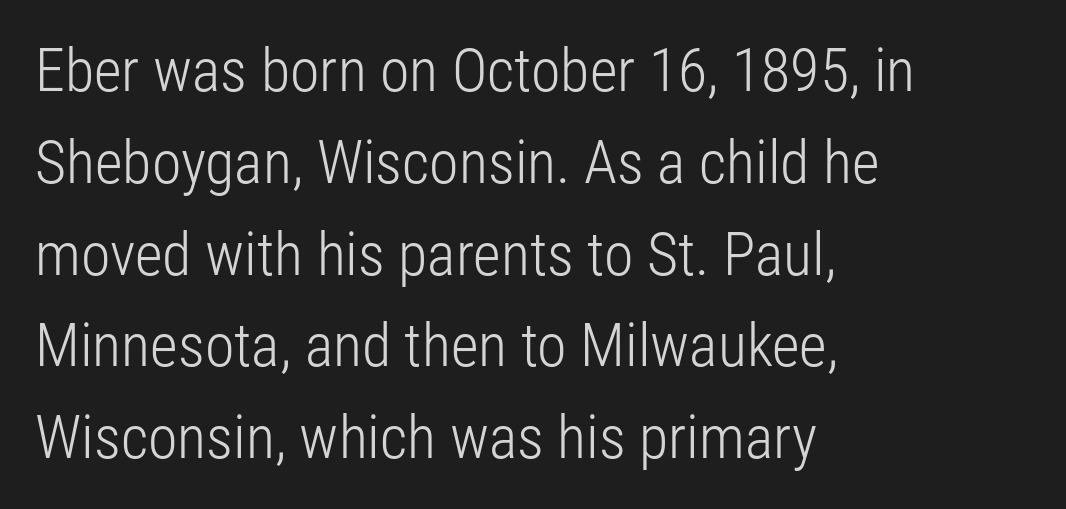
Spacing verdict: proportional, widths tailored to each character. The vertical gap from one line to the next is medium. These lines stack with their left ends in a neat column. The lettering holds an erect, upright posture throughout. Note: no serifs on the glyphs. Words float on clear page, feet unadorned.
